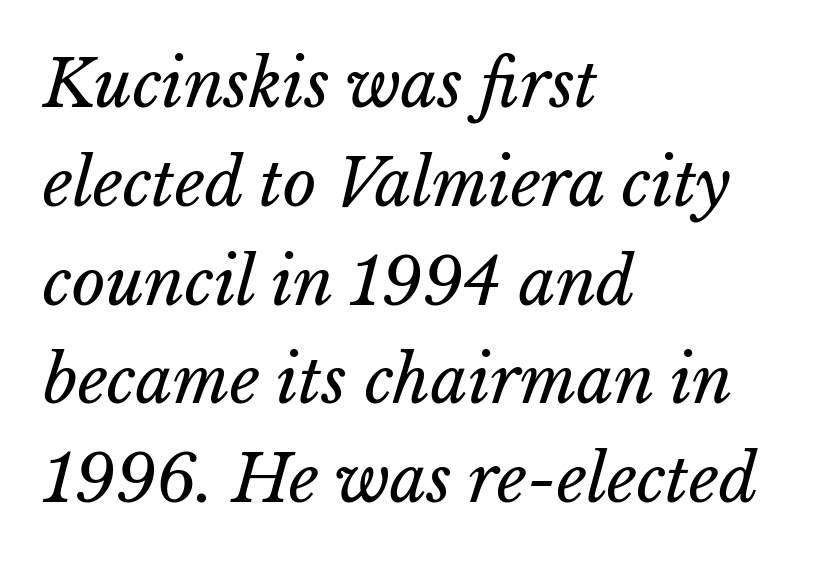
Q: Is the text bold? A: No.
Q: Is the text underlined? A: No.
Q: How is the paragraph aligned? A: Left-aligned.
Q: Is the spacing between letters normal or unusually wide? A: Normal.
Q: Is the spacing between lines tight, normal or loose? A: Normal.
Q: Width (condensed, normal, or wide)? A: Normal.
Q: Stroke contrast? A: Low.
Q: x-height? A: Medium.
Q: Monospaced? A: No.
